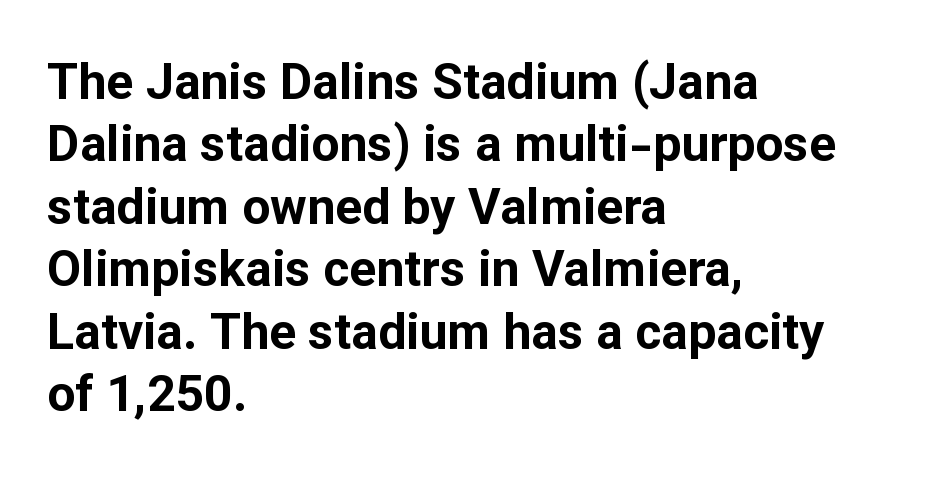
The image shows 50 px bold sans-serif type, upright; set left-aligned, normal line spacing (1.25x), normal letter spacing, not underlined; low stroke contrast and a medium x-height.
